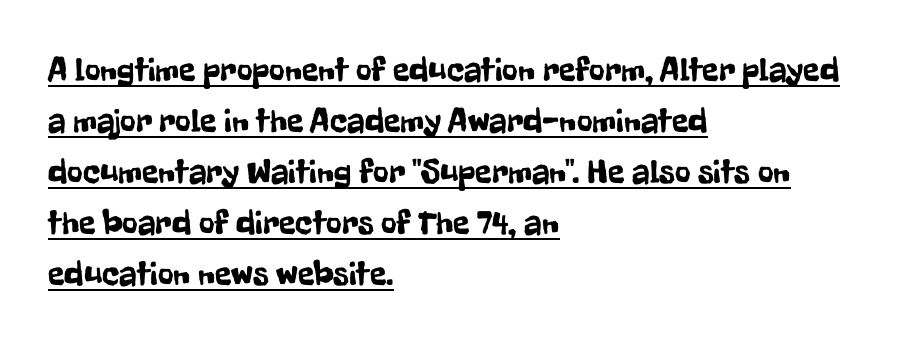
These lines are rendered in a variable-pitch font. Ordinary non-slanted type is in use. Quick note: interline space is typical. Looks like someone drew a line under every word here.
